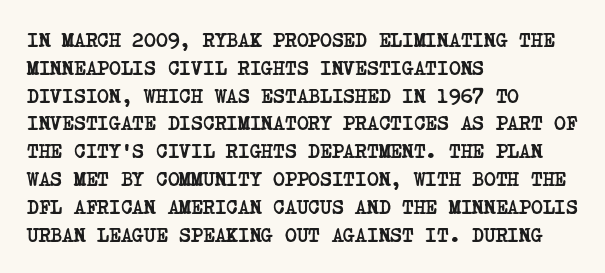
Does the copy run flush right? No — it runs flush left. Descenders hang freely into open space. The passage shown is emphatically bold. Whoever set this chose a conventional vertical rhythm.
